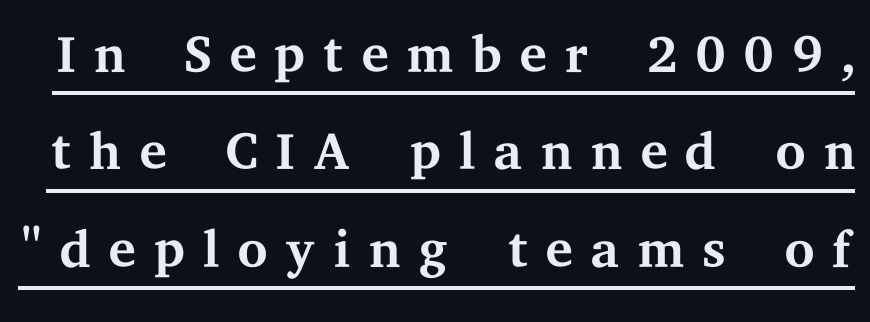
The glyphs in this specimen are seriffed. Think of a printed novel: that variable character pitch is what you see here. Quick note: interline space is typical. The passage shown is underscored from start to finish. This sample uses an upright cut, with every glyph sitting square on the baseline.
